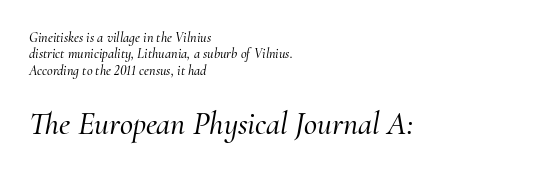
The image shows 32 px serif type, italic (leaning right); set left-aligned, line spacing 1.17x, normal letter spacing, not underlined; the second (bottom) block is 2.29x larger; medium stroke contrast and a small x-height.
